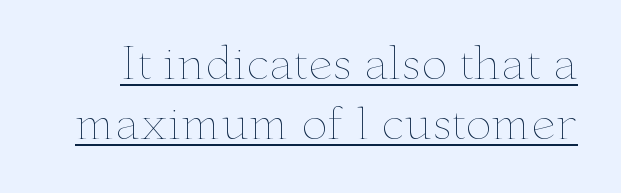
{"italic": "no", "bold": "no", "weight": "thin", "width": "wide", "stroke_contrast": "low", "x_height": "small", "monospaced": "no", "underline": "yes", "line_spacing": "normal", "line_spacing_ratio": 1.36, "letter_spacing": "normal", "letter_spacing_em": 0.0, "glyph_px": 44}
